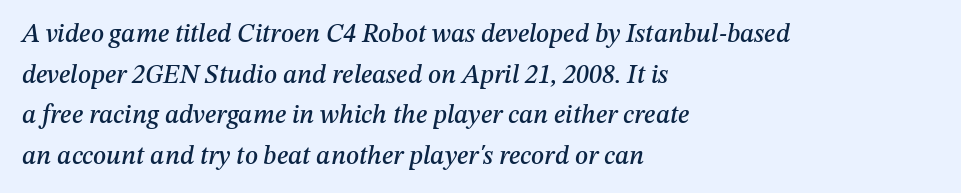
The image shows 26 px text type, italic (leaning right); set left-aligned, normal line spacing (1.56x), normal letter spacing, not underlined.
